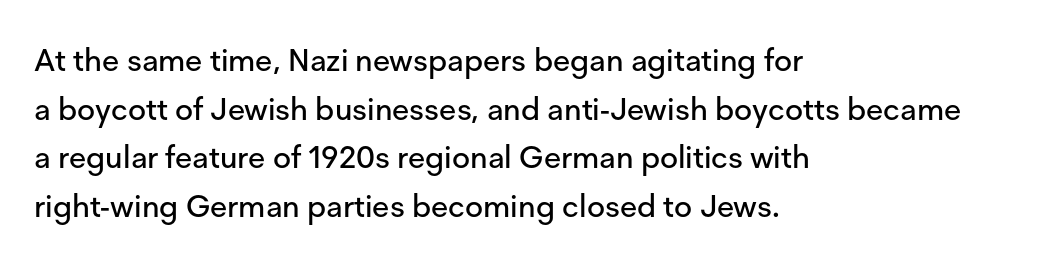
Nope, no serifs anywhere on these letters. The letters stand upright; this is a roman face. These lines sit exactly where default settings would place them. The zone under the glyphs is completely vacant. Does extra space separate the letters? No, they use regular spacing.
